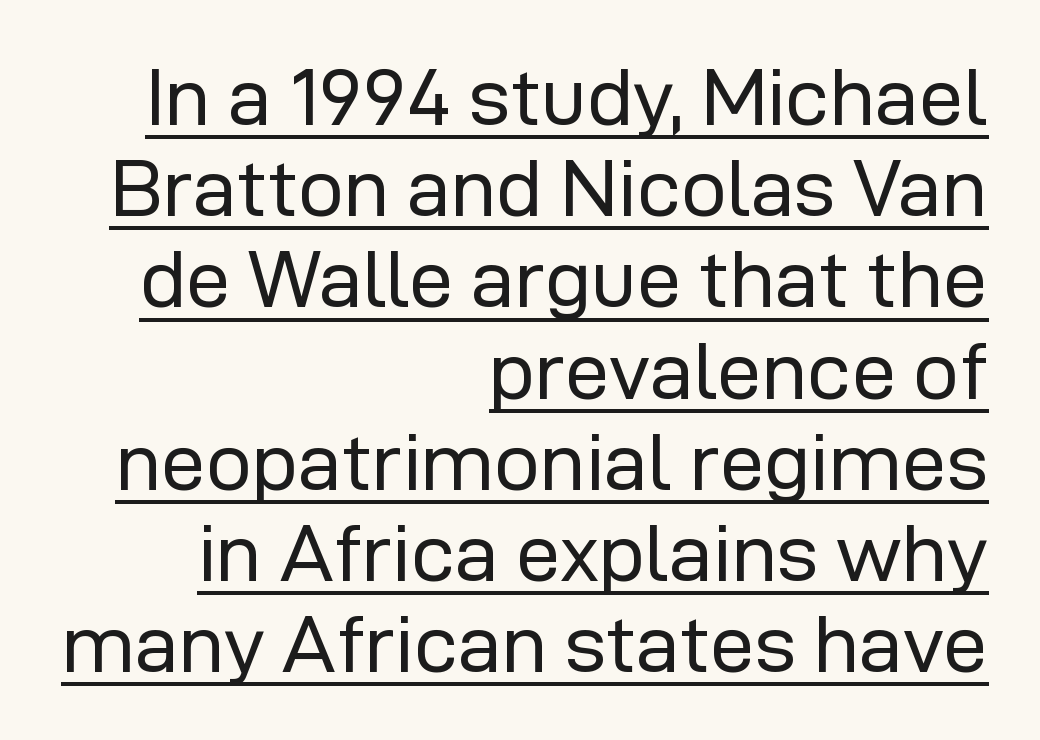
Q: Is the text bold? A: No.
Q: Is the text italic (slanted)? A: No, it is upright.
Q: Is the typeface a serif or a sans-serif typeface? A: Sans-serif.
Q: Is the text underlined? A: Yes.
Q: How is the paragraph aligned? A: Right-aligned.
Q: Is the spacing between letters normal or unusually wide? A: Normal.
Q: Is the spacing between lines tight, normal or loose? A: Tight.
Q: Width (condensed, normal, or wide)? A: Normal.
Q: Stroke contrast? A: Low.
Q: x-height? A: Medium.
Q: Monospaced? A: No.
